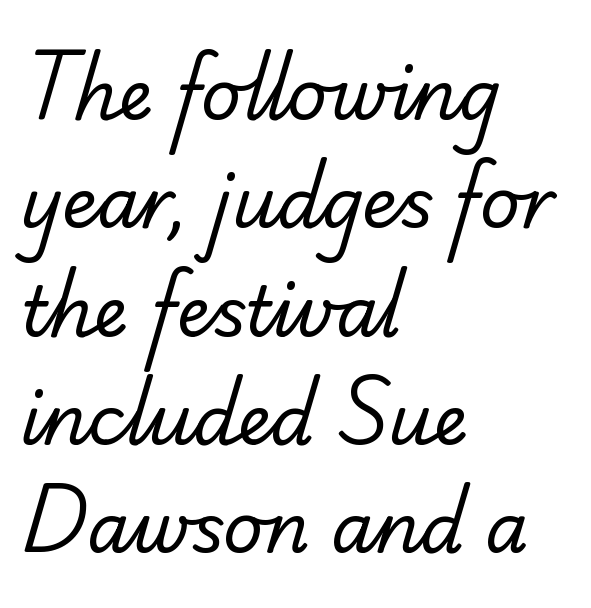
Each letter keeps its own natural width here, so spacing adapts to shape. Leftover space on each line is placed entirely after the last word. Successive baselines arrive at the customary interval. The tracking reads as untouched default to a designer's eye.
